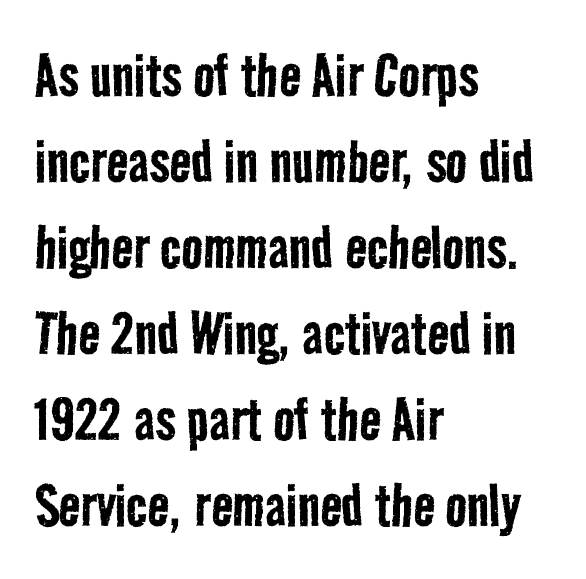
Where is the straight margin? On the left. Compared with a typical body face, this is equally light or lighter still. Proportional: the letters do not fall into vertical columns. The passage shown is typeset with a sans-serif family.
